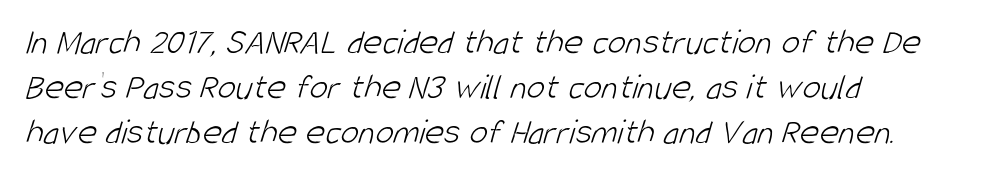
Q: Is the text bold? A: No.
Q: Is the typeface a serif or a sans-serif typeface? A: Sans-serif.
Q: Is the text underlined? A: No.
Q: How is the paragraph aligned? A: Left-aligned.
Q: Is the spacing between letters normal or unusually wide? A: Normal.
Q: Width (condensed, normal, or wide)? A: Condensed.
Q: Stroke contrast? A: Low.
Q: x-height? A: Large.
Q: Monospaced? A: No.
